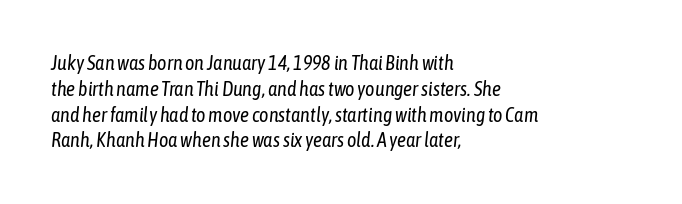
Leading: standard. Would a proofreader flag this as italicized? Yes. Honestly, the letter spacing is just normal — you wouldn't notice it. The rendering anchors every line to the left-hand side.
